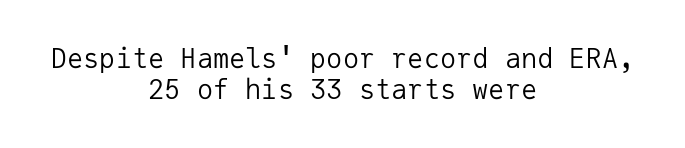
The image shows 27 px text type, upright; set centered, tight line spacing (1.13x), normal letter spacing, not underlined.
